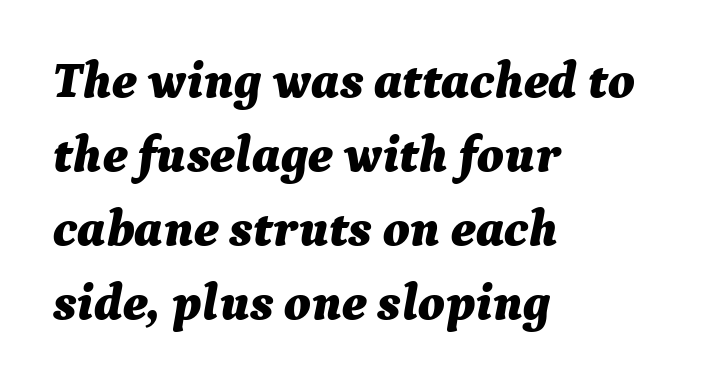
The image shows 51 px bold type, italic (leaning right); set left-aligned, normal line spacing (1.45x), normal letter spacing, not underlined; medium stroke contrast and a medium x-height.
